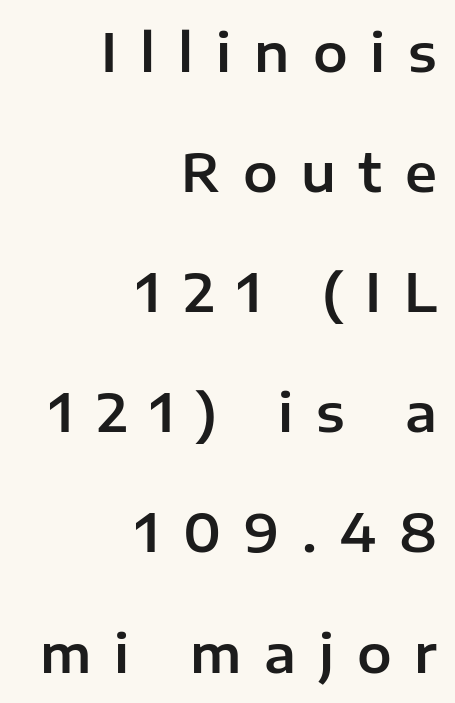
Q: Is the text italic (slanted)? A: No, it is upright.
Q: Is the typeface a serif or a sans-serif typeface? A: Sans-serif.
Q: Is the text underlined? A: No.
Q: How is the paragraph aligned? A: Right-aligned.
Q: Is the spacing between letters normal or unusually wide? A: Unusually wide.
Q: Is the spacing between lines tight, normal or loose? A: Loose.
Q: Width (condensed, normal, or wide)? A: Normal.
Q: Stroke contrast? A: Low.
Q: x-height? A: Medium.
Q: Monospaced? A: No.
